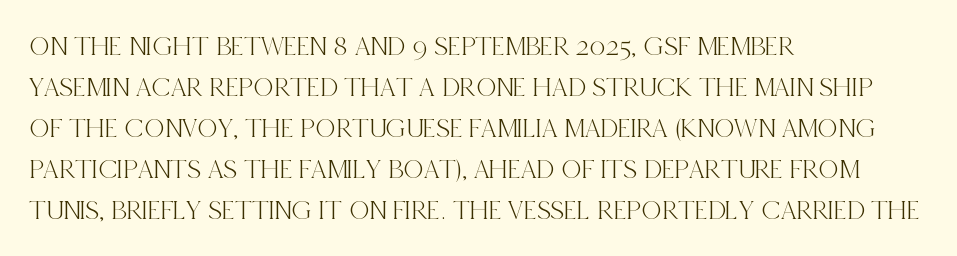
Q: Is the text italic (slanted)? A: No, it is upright.
Q: Is the typeface a serif or a sans-serif typeface? A: Serif.
Q: Is the text underlined? A: No.
Q: How is the paragraph aligned? A: Left-aligned.
Q: Is the spacing between letters normal or unusually wide? A: Normal.
Q: Is the spacing between lines tight, normal or loose? A: Normal.
Q: Width (condensed, normal, or wide)? A: Condensed.
Q: x-height? A: Large.
Q: Monospaced? A: No.
